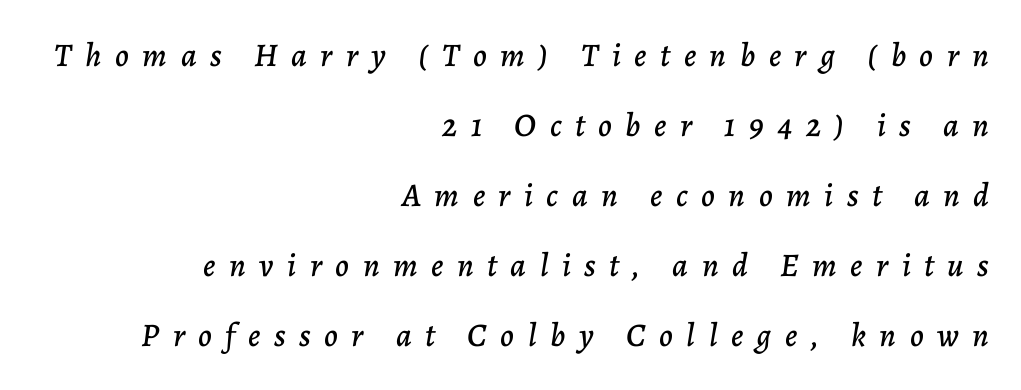
The image shows 33 px text type, italic (leaning right); set right-aligned, loose line spacing (2.12x), unusually wide letter spacing (+0.41 em), not underlined; low stroke contrast and a medium x-height.
